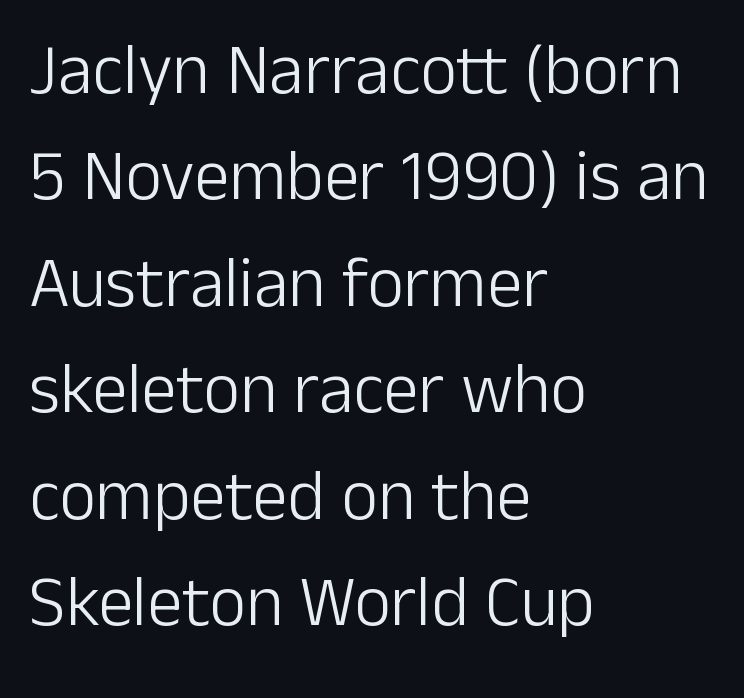
Q: Is the text bold? A: No.
Q: Is the text italic (slanted)? A: No, it is upright.
Q: Is the typeface a serif or a sans-serif typeface? A: Sans-serif.
Q: Is the text underlined? A: No.
Q: How is the paragraph aligned? A: Left-aligned.
Q: Is the spacing between letters normal or unusually wide? A: Normal.
Q: Is the spacing between lines tight, normal or loose? A: Normal.
Q: Width (condensed, normal, or wide)? A: Normal.
Q: Stroke contrast? A: Low.
Q: x-height? A: Medium.
Q: Monospaced? A: No.
